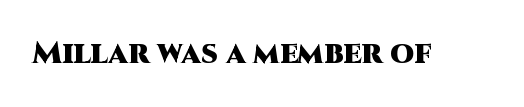
Q: Is the text bold? A: Yes.
Q: Is the text italic (slanted)? A: No, it is upright.
Q: Is the typeface a serif or a sans-serif typeface? A: Sans-serif.
Q: Is the text underlined? A: No.
Q: Is the spacing between letters normal or unusually wide? A: Normal.
Q: Width (condensed, normal, or wide)? A: Normal.
Q: Stroke contrast? A: High.
Q: x-height? A: Large.
Q: Monospaced? A: No.
